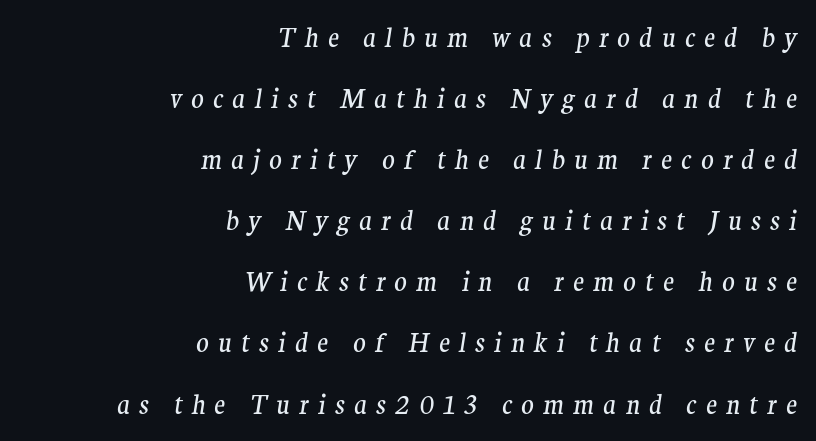
{"italic": "yes", "lean": "right", "slant_degrees": 9, "bold": "no", "underline": "no", "align": "right", "line_spacing": "loose", "line_spacing_ratio": 2.35, "letter_spacing": "wide", "letter_spacing_em": 0.35, "glyph_px": 26}
